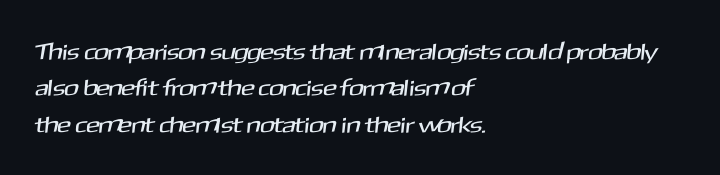
The image shows 23 px text type; set left-aligned, normal line spacing (1.58x), normal letter spacing, not underlined.
